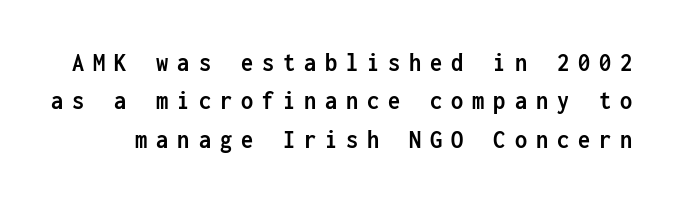
The image shows 27 px bold type, upright; set normal line spacing (1.42x), unusually wide letter spacing (+0.33 em), not underlined.
